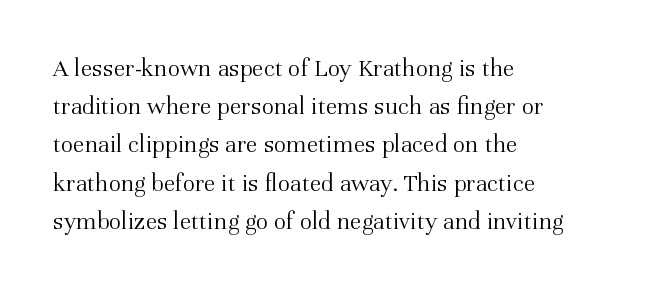
The vertical gap from one line to the next is medium. Quick note: underline off. The characters are drawn with everyday or finer stroke widths. A typesetter would mark this as roman, not italic. Caption: multi-line text, flush left, ragged right.
